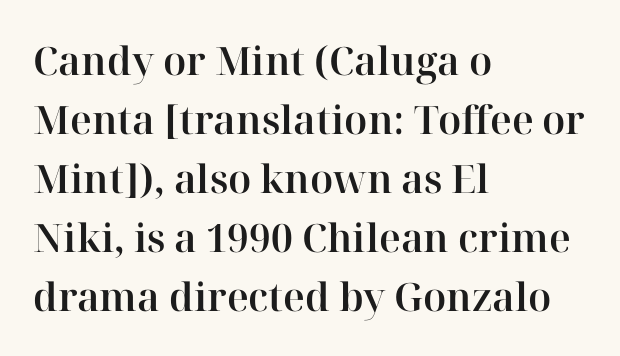
The image shows 39 px serif type, upright; set left-aligned, normal line spacing (1.51x), normal letter spacing, not underlined; high stroke contrast and a medium x-height.
